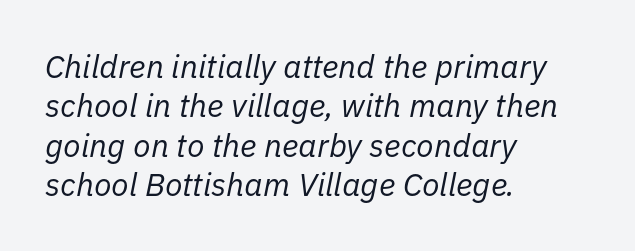
The image shows 32 px regular-weight type, italic (leaning right); set left-aligned, line spacing 1.23x, normal letter spacing, not underlined; low stroke contrast and a medium x-height.
